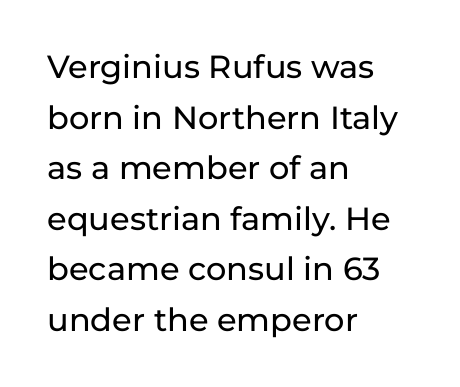
It's the straight-up-and-down kind of type. This sample uses a sans-serif face. Each letter keeps its own natural width here, so spacing adapts to shape. Layout note: lines flush left. The tracking reads as untouched default to a designer's eye. Is there much room between lines? A standard amount, neither cramped nor airy.
